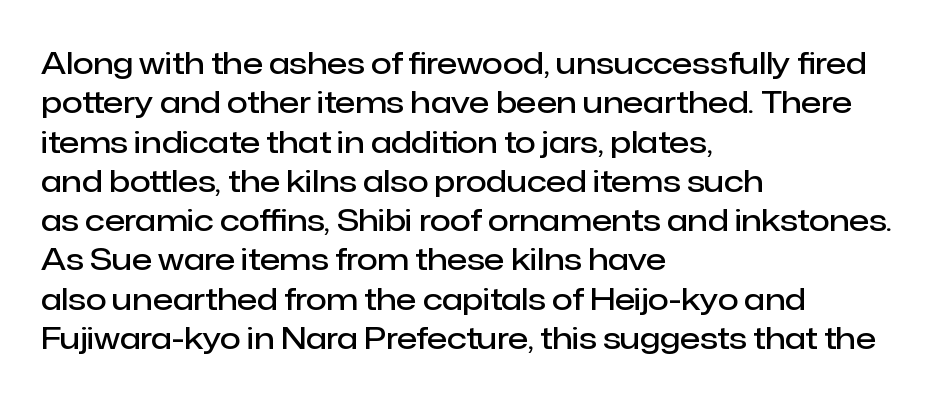
{"serif": "no", "italic": "no", "bold": "semi", "weight": "semibold", "width": "normal", "stroke_contrast": "low", "x_height": "medium", "monospaced": "no", "underline": "no", "align": "left", "line_spacing": "normal", "line_spacing_ratio": 1.31, "letter_spacing": "normal", "letter_spacing_em": 0.0, "glyph_px": 30}
